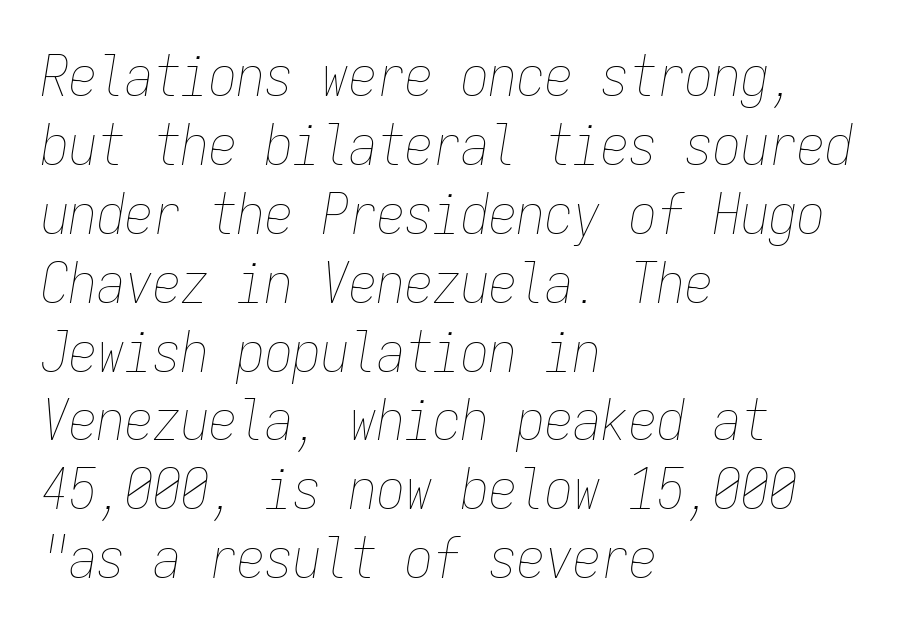
The image shows 56 px thin, condensed type, italic (leaning right), monospaced; set left-aligned, line spacing 1.23x, normal letter spacing, not underlined; low stroke contrast and a medium x-height.
